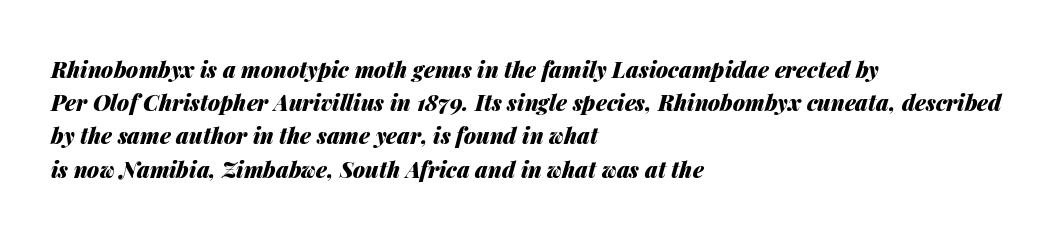
{"italic": "yes", "lean": "right", "slant_degrees": 14, "bold": "yes", "underline": "no", "align": "left", "line_spacing": "normal", "line_spacing_ratio": 1.51, "letter_spacing": "normal", "letter_spacing_em": 0.0, "glyph_px": 22}
